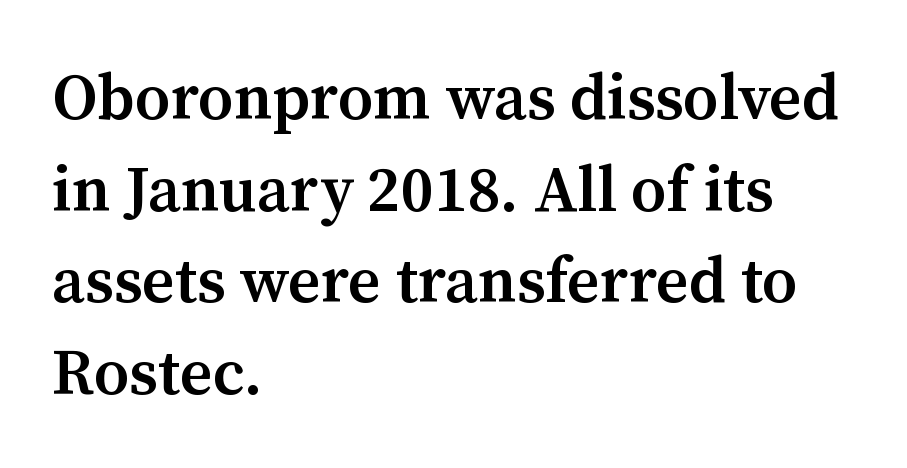
The letterforms sit shoulder to shoulder at normal distance. Do the characters align in a grid? No, the font is proportional. Check under the words: just untouched page. Designer's note — italics off, roman on.
